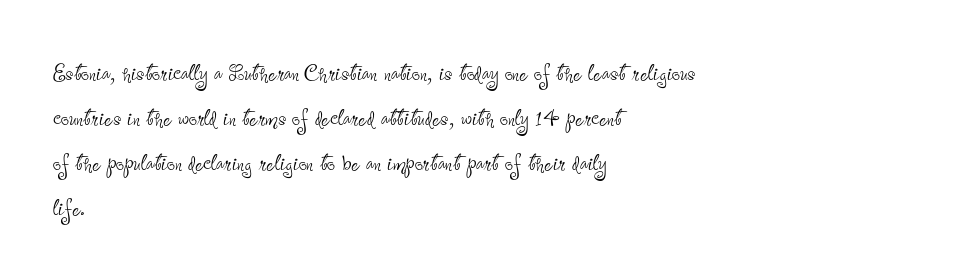
Spacing verdict: proportional, widths tailored to each character. Plain, unruled lines of type. Think standard paragraph weight, or any step lighter than that. The designer left line spacing at the default.
